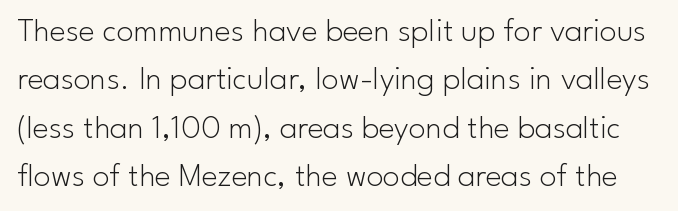
Q: Is the text bold? A: No.
Q: Is the text italic (slanted)? A: No, it is upright.
Q: Is the typeface a serif or a sans-serif typeface? A: Sans-serif.
Q: Is the text underlined? A: No.
Q: Is the spacing between letters normal or unusually wide? A: Normal.
Q: Is the spacing between lines tight, normal or loose? A: Normal.
Q: Width (condensed, normal, or wide)? A: Normal.
Q: Stroke contrast? A: Low.
Q: x-height? A: Small.
Q: Monospaced? A: No.
